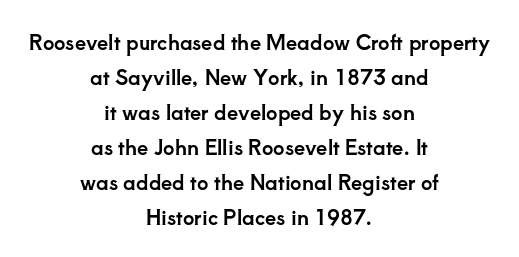
Q: Is the text italic (slanted)? A: No, it is upright.
Q: Is the text underlined? A: No.
Q: How is the paragraph aligned? A: Centered.
Q: Is the spacing between letters normal or unusually wide? A: Normal.
